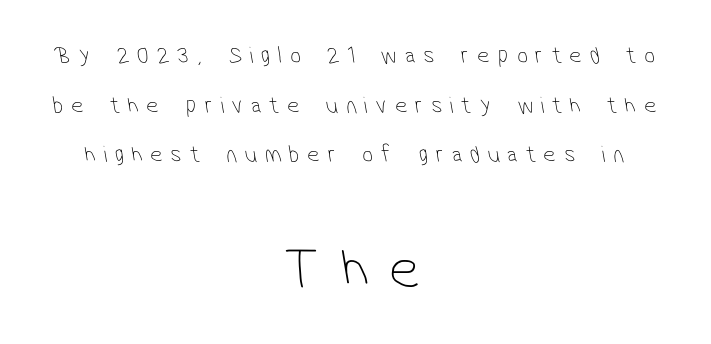
{"serif": "no", "bold": "no", "weight": "thin", "width": "condensed", "stroke_contrast": "low", "x_height": "medium", "monospaced": "no", "underline": "no", "align": "center", "line_spacing": "loose", "line_spacing_ratio": 2.07, "letter_spacing": "wide", "letter_spacing_em": 0.33, "larger_block": "second", "size_ratio": 2.5, "glyph_px": 60}
